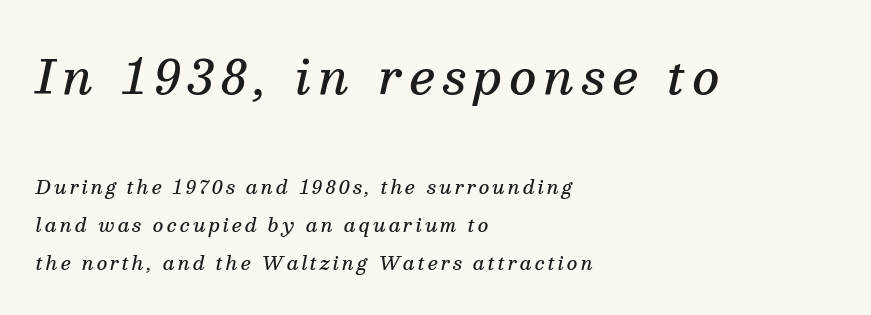
Q: Is the text bold? A: Semi-bold.
Q: Is the text italic (slanted)? A: Yes, it leans right by about 13 degrees.
Q: Is the typeface a serif or a sans-serif typeface? A: Serif.
Q: Is the text underlined? A: No.
Q: How is the paragraph aligned? A: Left-aligned.
Q: Is the spacing between lines tight, normal or loose? A: Loose.
Q: Which block of text is set in a larger size, the first (top) or the second (bottom)? A: The first (top) one.
Q: Width (condensed, normal, or wide)? A: Normal.
Q: Stroke contrast? A: Medium.
Q: x-height? A: Medium.
Q: Monospaced? A: No.
